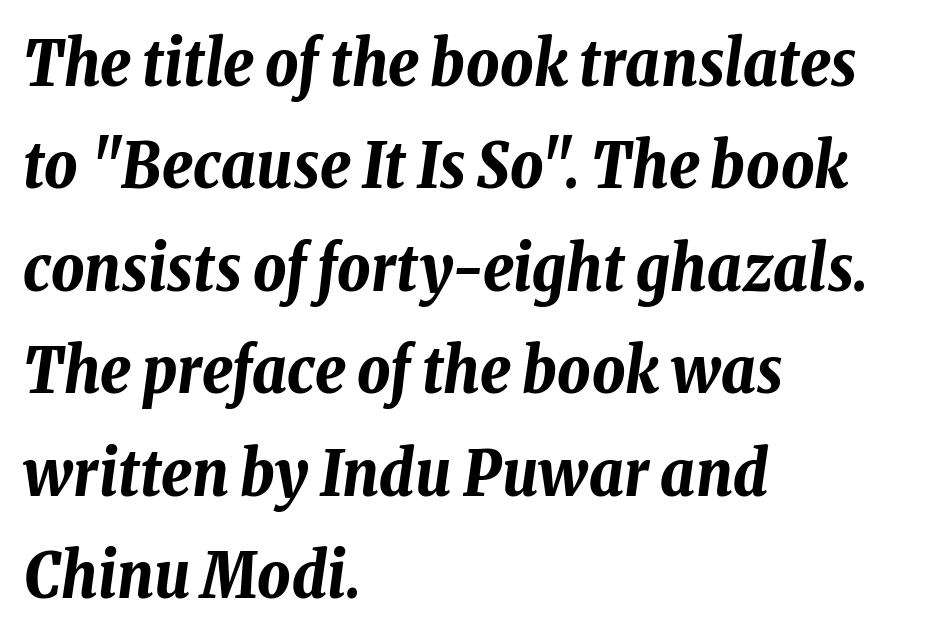
Q: Is the text bold? A: Yes.
Q: Is the text italic (slanted)? A: Yes, it leans right by about 8 degrees.
Q: Is the text underlined? A: No.
Q: How is the paragraph aligned? A: Left-aligned.
Q: Is the spacing between letters normal or unusually wide? A: Normal.
Q: Is the spacing between lines tight, normal or loose? A: Normal.
Q: Width (condensed, normal, or wide)? A: Condensed.
Q: Stroke contrast? A: Low.
Q: x-height? A: Medium.
Q: Monospaced? A: No.
